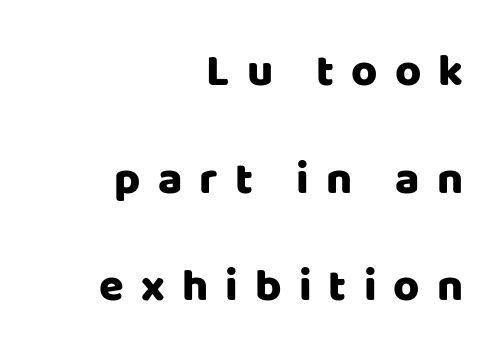
Q: Is the text italic (slanted)? A: No, it is upright.
Q: Is the typeface a serif or a sans-serif typeface? A: Sans-serif.
Q: Is the text underlined? A: No.
Q: How is the paragraph aligned? A: Right-aligned.
Q: Is the spacing between letters normal or unusually wide? A: Unusually wide.
Q: Is the spacing between lines tight, normal or loose? A: Loose.
Q: Width (condensed, normal, or wide)? A: Normal.
Q: Stroke contrast? A: Low.
Q: x-height? A: Large.
Q: Monospaced? A: No.
